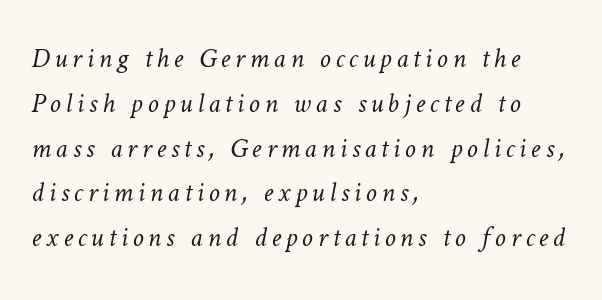
{"bold": "no", "weight": "light", "width": "normal", "stroke_contrast": "low", "x_height": "medium", "monospaced": "no", "underline": "no", "align": "left", "line_spacing": "normal", "line_spacing_ratio": 1.6, "glyph_px": 28}
